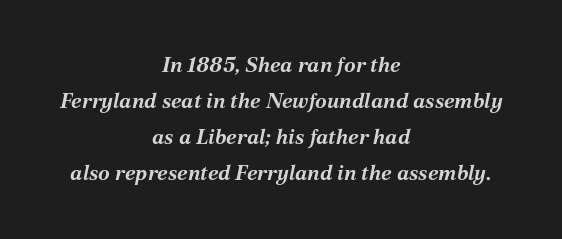
Emphasis-style slanted type is in use. Horizontally, the lines are justified to the midpoint only. The letters are bold, with thick, heavy strokes. Check under the words: just untouched page. The letters sit at their default tracking, neither squeezed nor spread.
